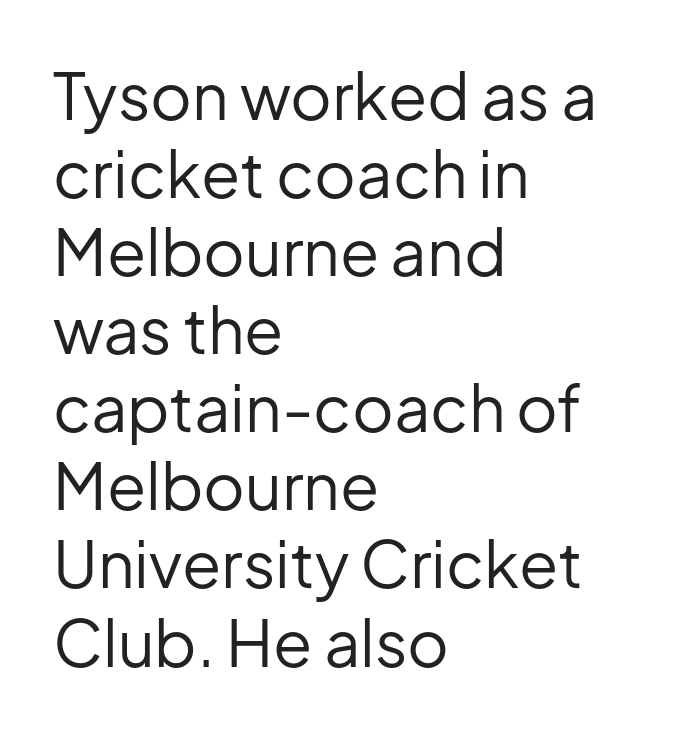
Q: Is the text bold? A: No.
Q: Is the text italic (slanted)? A: No, it is upright.
Q: Is the typeface a serif or a sans-serif typeface? A: Sans-serif.
Q: Is the text underlined? A: No.
Q: How is the paragraph aligned? A: Left-aligned.
Q: Is the spacing between letters normal or unusually wide? A: Normal.
Q: Width (condensed, normal, or wide)? A: Normal.
Q: Stroke contrast? A: Low.
Q: x-height? A: Medium.
Q: Monospaced? A: No.
